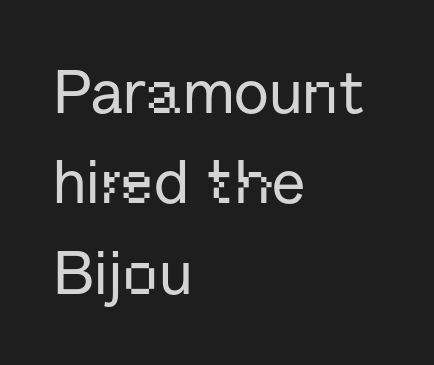
Q: Is the text italic (slanted)? A: No, it is upright.
Q: Is the typeface a serif or a sans-serif typeface? A: Sans-serif.
Q: Is the text underlined? A: No.
Q: How is the paragraph aligned? A: Left-aligned.
Q: Is the spacing between letters normal or unusually wide? A: Normal.
Q: Is the spacing between lines tight, normal or loose? A: Normal.
Q: Width (condensed, normal, or wide)? A: Normal.
Q: Stroke contrast? A: Low.
Q: x-height? A: Medium.
Q: Monospaced? A: No.
